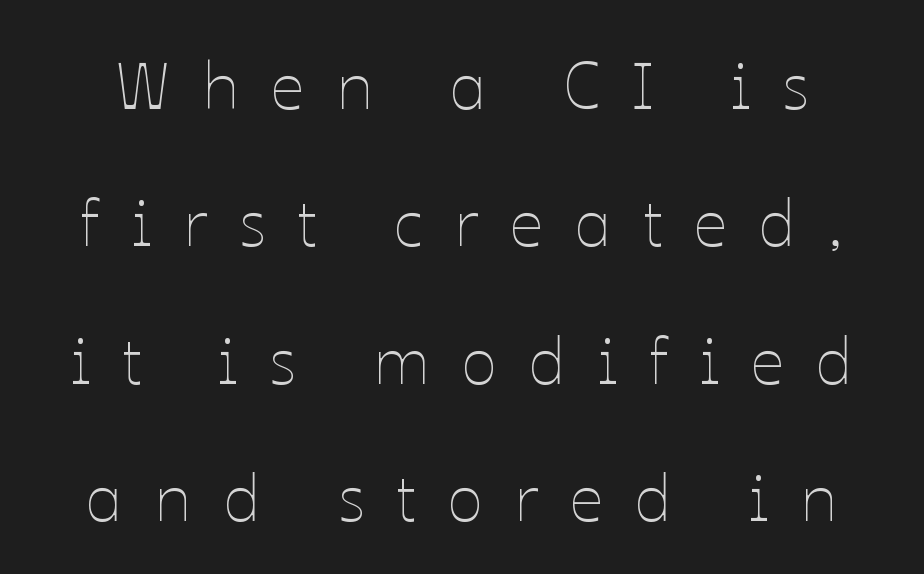
Quick note: interline space is abundant. Decoration check: the copy has no underline. Vertical stems look standard width or narrower in stroke. Substantial extra tracking has been applied to these lines. Vertical strokes here are truly vertical. The rendering uses natural spacing where letterforms have individual widths.
